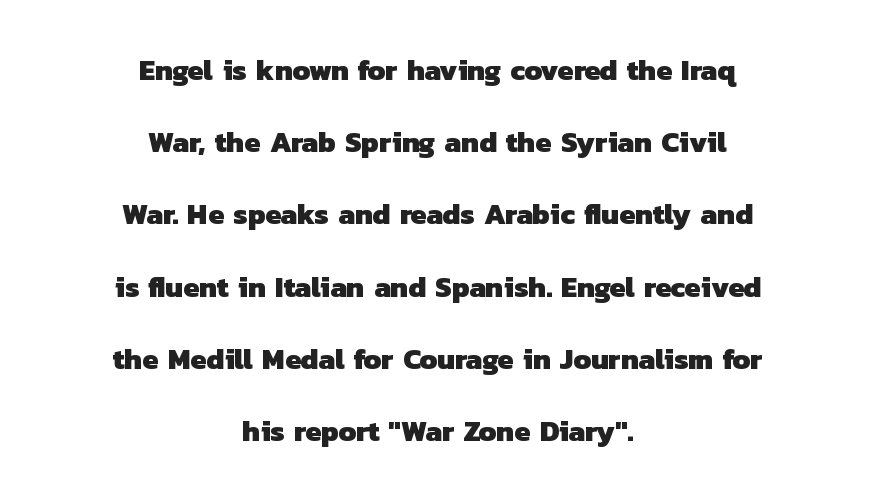
{"serif": "no", "bold": "yes", "weight": "heavy", "width": "normal", "stroke_contrast": "low", "x_height": "medium", "monospaced": "no", "underline": "no", "align": "center", "line_spacing": "loose", "line_spacing_ratio": 2.49, "letter_spacing": "normal", "letter_spacing_em": 0.0, "glyph_px": 29}
